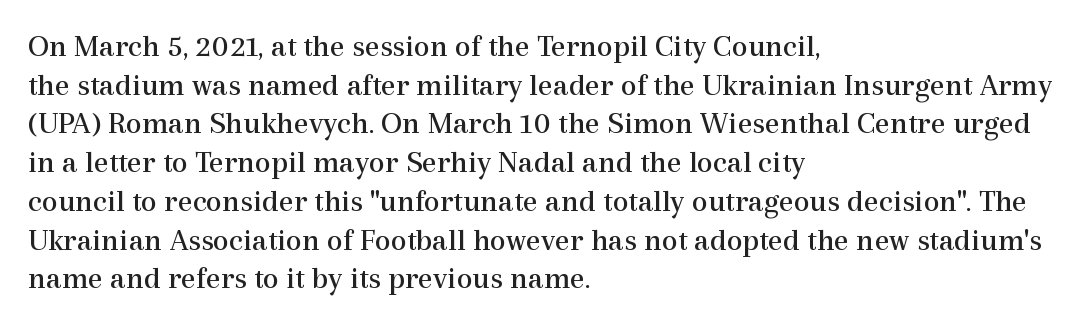
Q: Is the text bold? A: No.
Q: Is the text italic (slanted)? A: No, it is upright.
Q: Is the typeface a serif or a sans-serif typeface? A: Serif.
Q: Is the text underlined? A: No.
Q: How is the paragraph aligned? A: Left-aligned.
Q: Is the spacing between letters normal or unusually wide? A: Normal.
Q: Width (condensed, normal, or wide)? A: Normal.
Q: x-height? A: Medium.
Q: Monospaced? A: No.
